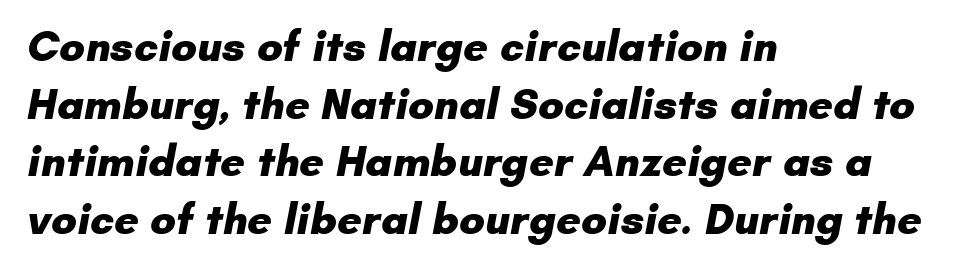
Q: Is the text bold? A: Yes.
Q: Is the typeface a serif or a sans-serif typeface? A: Sans-serif.
Q: Is the text underlined? A: No.
Q: How is the paragraph aligned? A: Left-aligned.
Q: Is the spacing between letters normal or unusually wide? A: Normal.
Q: Is the spacing between lines tight, normal or loose? A: Normal.
Q: Width (condensed, normal, or wide)? A: Normal.
Q: Stroke contrast? A: Low.
Q: x-height? A: Small.
Q: Monospaced? A: No.
